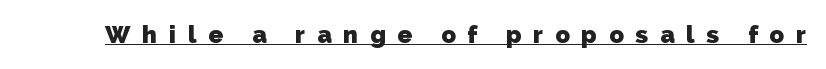
{"bold": "yes", "underline": "yes", "letter_spacing": "wide", "letter_spacing_em": 0.49, "glyph_px": 24}
